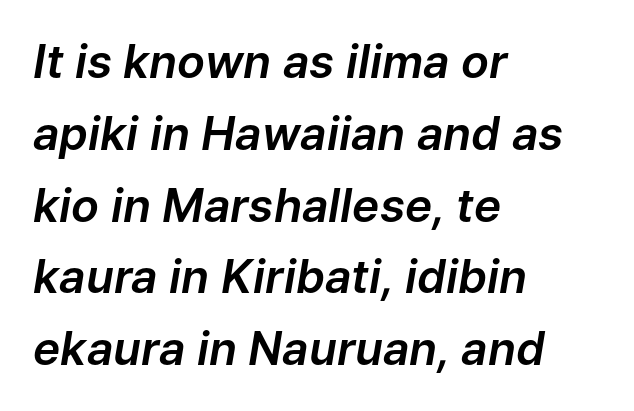
{"italic": "yes", "lean": "right", "slant_degrees": 9, "width": "normal", "stroke_contrast": "low", "x_height": "medium", "monospaced": "no", "underline": "no", "align": "left", "line_spacing": "normal", "line_spacing_ratio": 1.56, "letter_spacing": "normal", "letter_spacing_em": 0.0, "glyph_px": 46}
